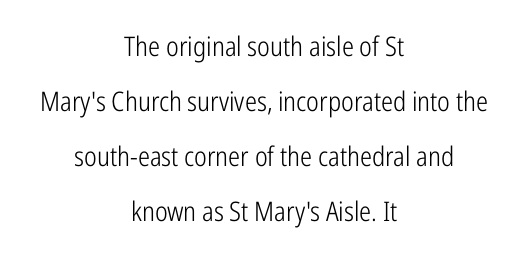
Q: Is the text bold? A: No.
Q: Is the text italic (slanted)? A: No, it is upright.
Q: Is the text underlined? A: No.
Q: How is the paragraph aligned? A: Centered.
Q: Is the spacing between letters normal or unusually wide? A: Normal.
Q: Is the spacing between lines tight, normal or loose? A: Loose.
